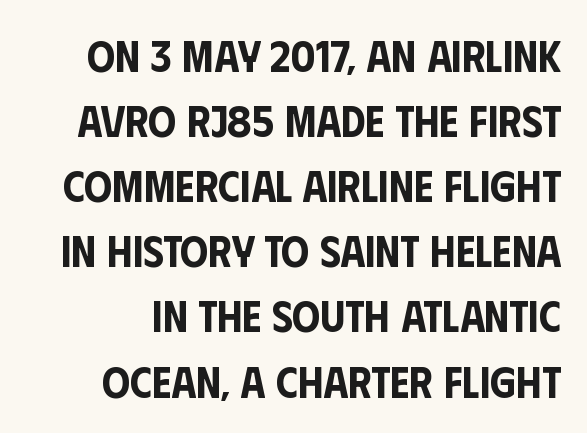
Has an underline been added? It has not. Each letter keeps its own natural width here, so spacing adapts to shape. The font's upright variant was chosen for this text. Is the letter spacing exaggerated? No — it looks like the ordinary default. Nope, no serifs anywhere on these letters.
